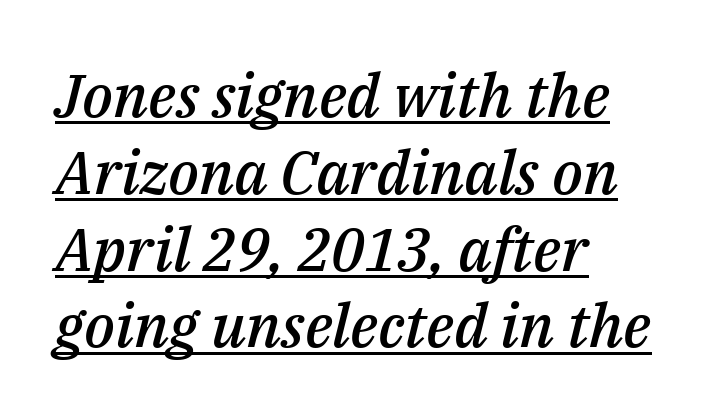
Q: Is the text bold? A: Semi-bold.
Q: Is the text italic (slanted)? A: Yes, it leans right by about 14 degrees.
Q: Is the text underlined? A: Yes.
Q: How is the paragraph aligned? A: Left-aligned.
Q: Is the spacing between letters normal or unusually wide? A: Normal.
Q: Is the spacing between lines tight, normal or loose? A: Normal.
Q: Width (condensed, normal, or wide)? A: Normal.
Q: Stroke contrast? A: Medium.
Q: x-height? A: Medium.
Q: Monospaced? A: No.
